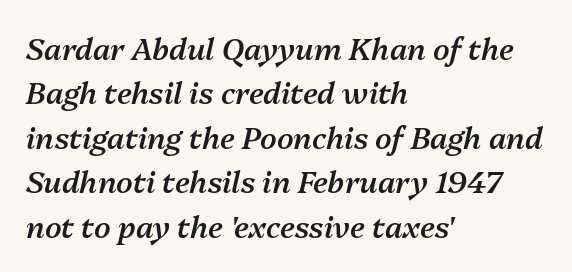
Q: Is the text bold? A: Semi-bold.
Q: Is the text italic (slanted)? A: Yes, it leans right by about 13 degrees.
Q: Is the text underlined? A: No.
Q: How is the paragraph aligned? A: Left-aligned.
Q: Is the spacing between letters normal or unusually wide? A: Normal.
Q: Is the spacing between lines tight, normal or loose? A: Normal.
Q: Width (condensed, normal, or wide)? A: Normal.
Q: Stroke contrast? A: Medium.
Q: x-height? A: Medium.
Q: Monospaced? A: No.
